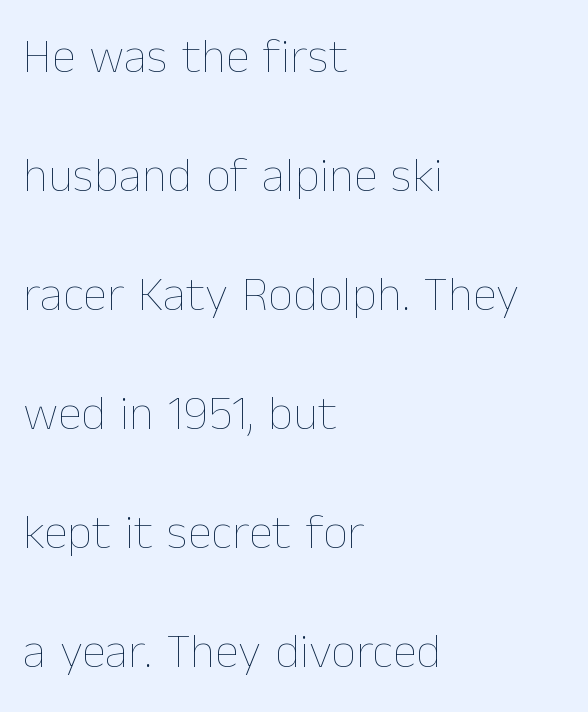
The image shows 49 px thin type, upright; set left-aligned, loose line spacing (2.43x), normal letter spacing, not underlined; low stroke contrast and a medium x-height.
